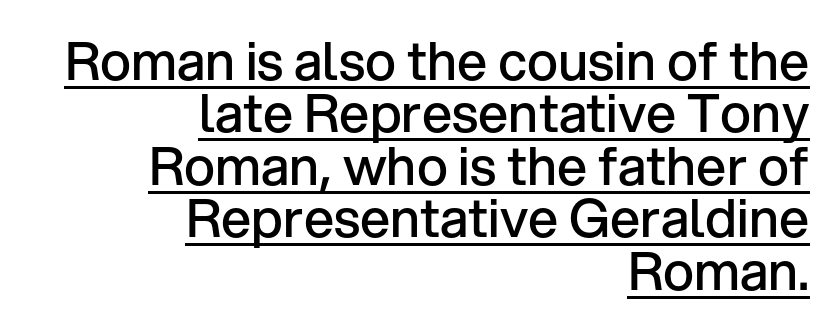
The image shows 53 px semibold sans-serif type, upright; set right-aligned, tight line spacing (0.99x), normal letter spacing, underlined; low stroke contrast and a medium x-height.
